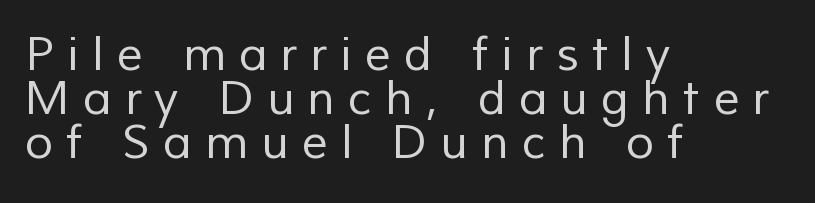
Q: Is the text bold? A: No.
Q: Is the typeface a serif or a sans-serif typeface? A: Sans-serif.
Q: Is the text underlined? A: No.
Q: How is the paragraph aligned? A: Left-aligned.
Q: Is the spacing between letters normal or unusually wide? A: Unusually wide.
Q: Is the spacing between lines tight, normal or loose? A: Tight.
Q: Width (condensed, normal, or wide)? A: Normal.
Q: Stroke contrast? A: Low.
Q: x-height? A: Medium.
Q: Monospaced? A: No.
